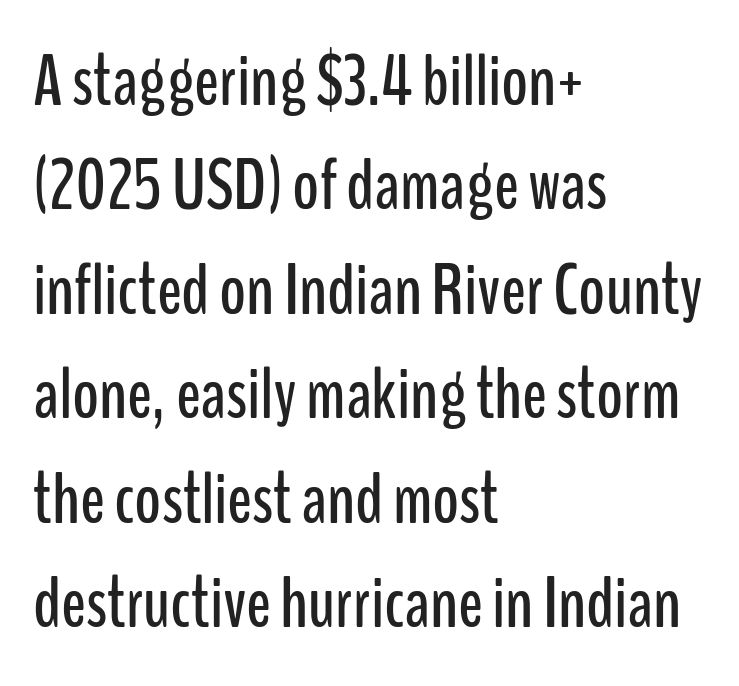
{"serif": "no", "italic": "no", "width": "condensed", "stroke_contrast": "low", "x_height": "medium", "monospaced": "no", "underline": "no", "align": "left", "line_spacing": "normal", "line_spacing_ratio": 1.43, "letter_spacing": "normal", "letter_spacing_em": 0.0, "glyph_px": 73}
